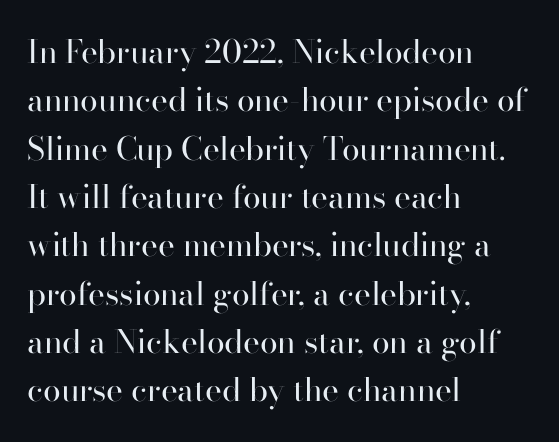
{"serif": "yes", "italic": "no", "bold": "no", "weight": "regular", "width": "normal", "stroke_contrast": "high", "x_height": "small", "monospaced": "no", "underline": "no", "align": "left", "line_spacing": "normal", "line_spacing_ratio": 1.51, "letter_spacing": "normal", "letter_spacing_em": 0.0, "glyph_px": 32}
